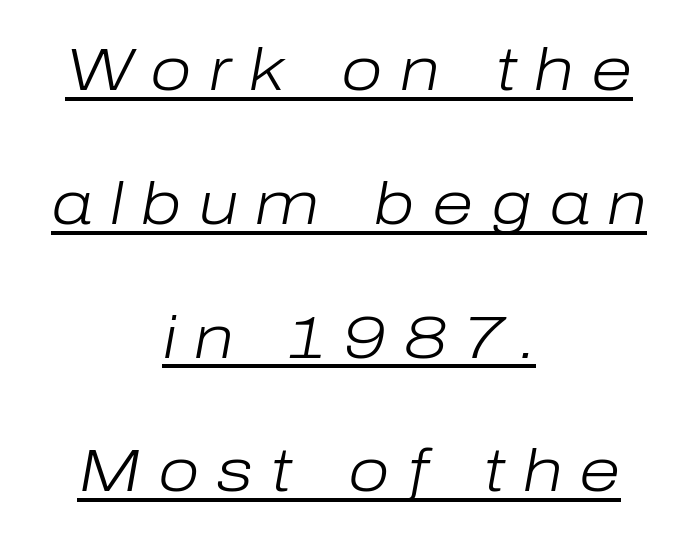
The image shows 60 px light type, italic (leaning right); set centered, loose line spacing (2.23x), unusually wide letter spacing (+0.29 em), underlined; low stroke contrast and a medium x-height.
